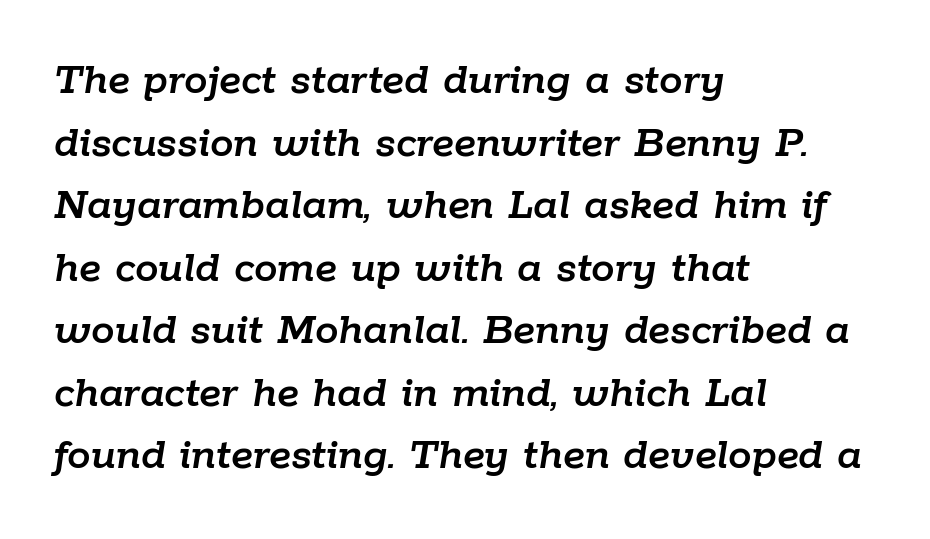
Q: Is the text italic (slanted)? A: Yes, it leans right by about 9 degrees.
Q: Is the text underlined? A: No.
Q: How is the paragraph aligned? A: Left-aligned.
Q: Is the spacing between letters normal or unusually wide? A: Normal.
Q: Is the spacing between lines tight, normal or loose? A: Normal.
Q: Width (condensed, normal, or wide)? A: Normal.
Q: Stroke contrast? A: Low.
Q: x-height? A: Medium.
Q: Monospaced? A: No.
